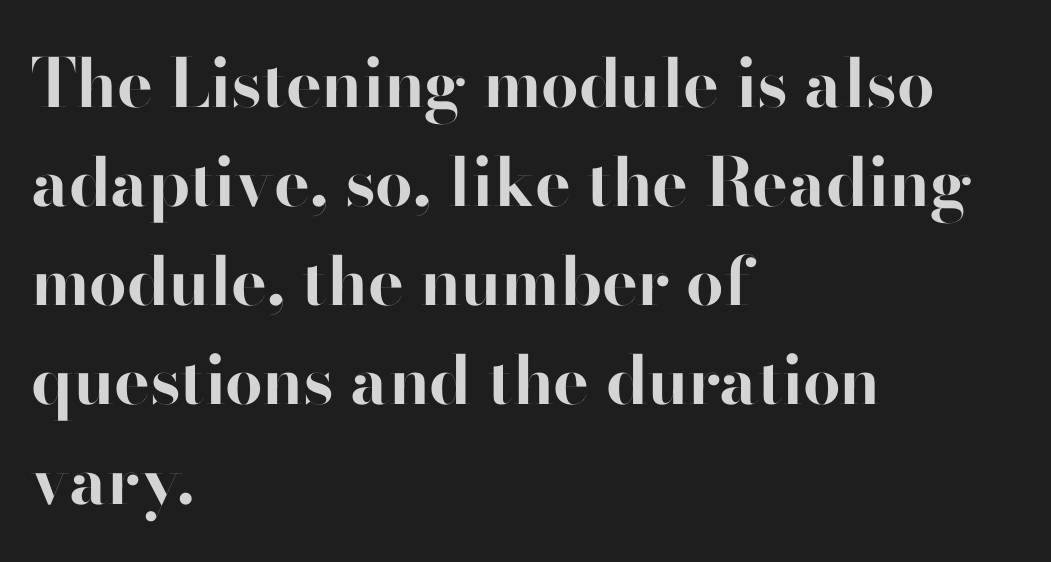
{"serif": "no", "italic": "no", "bold": "yes", "weight": "bold", "width": "normal", "stroke_contrast": "high", "x_height": "small", "monospaced": "no", "underline": "no", "align": "left", "line_spacing": "normal", "line_spacing_ratio": 1.48, "letter_spacing": "normal", "letter_spacing_em": 0.0, "glyph_px": 67}
